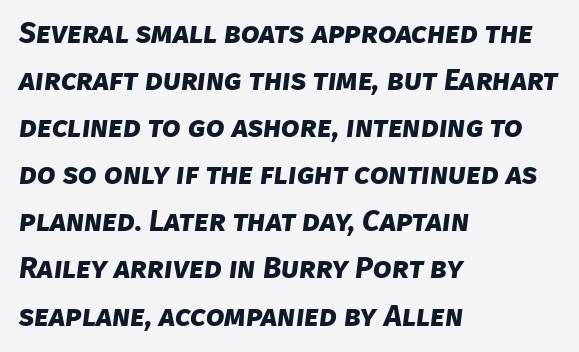
{"serif": "no", "bold": "yes", "weight": "bold", "width": "normal", "stroke_contrast": "low", "x_height": "large", "monospaced": "no", "underline": "no", "align": "left", "line_spacing": "normal", "line_spacing_ratio": 1.57, "letter_spacing": "normal", "letter_spacing_em": 0.0, "glyph_px": 30}
